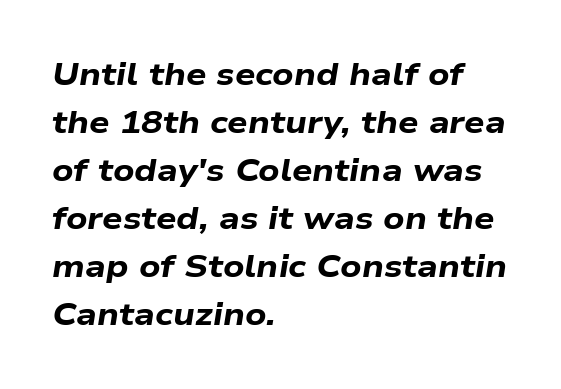
The image shows 32 px bold, wide type, italic (leaning right); set left-aligned, normal line spacing (1.5x), normal letter spacing, not underlined; low stroke contrast and a medium x-height.
